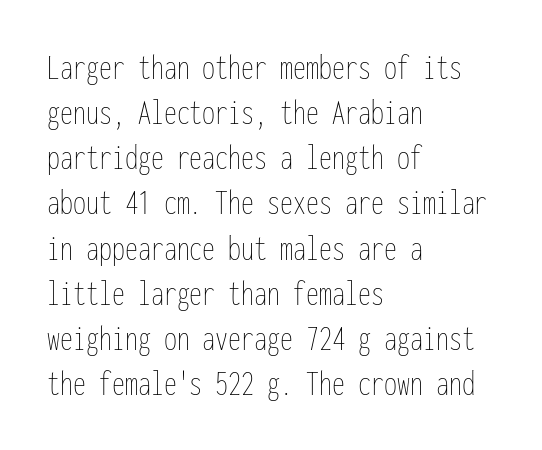
Underlining? Definitely not there. Horizontally, the lines are justified to the leading edge only. Ink coverage per letter is moderate at most. Characters follow at the spacing the type designer built in. Nope, not italic — everything's standing straight.
